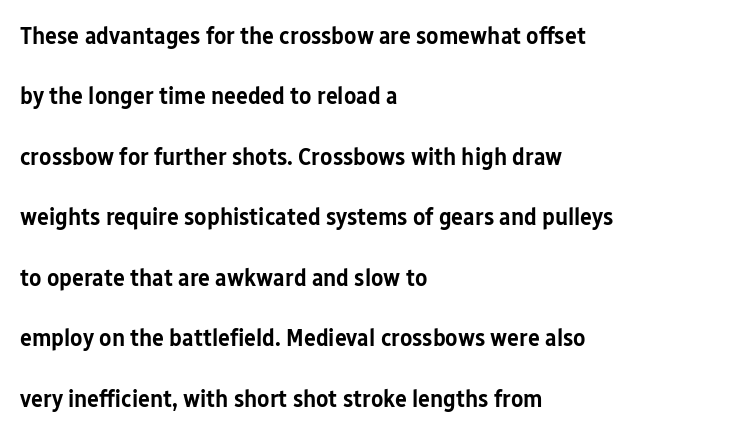
The passage shown is not underscored anywhere. This rendering leaves character spacing at its baseline value. The letters stand straight up with perfectly vertical stems. Reading down the column, the eye jumps a long way to each next line. Stroke thickness is moderately raised; the sample reads as semibold. Short and long lines alike share a common starting point at left.
